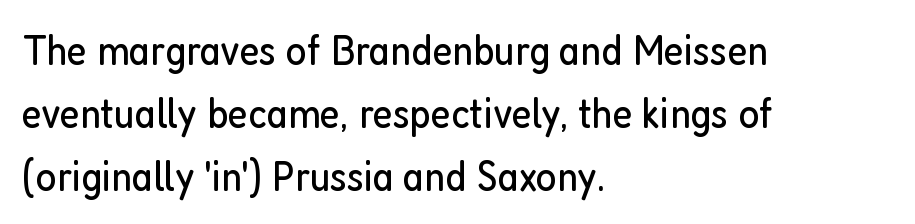
The image shows 44 px regular-weight, condensed sans-serif type, upright; set left-aligned, normal line spacing (1.43x), normal letter spacing, not underlined; low stroke contrast and a medium x-height.
